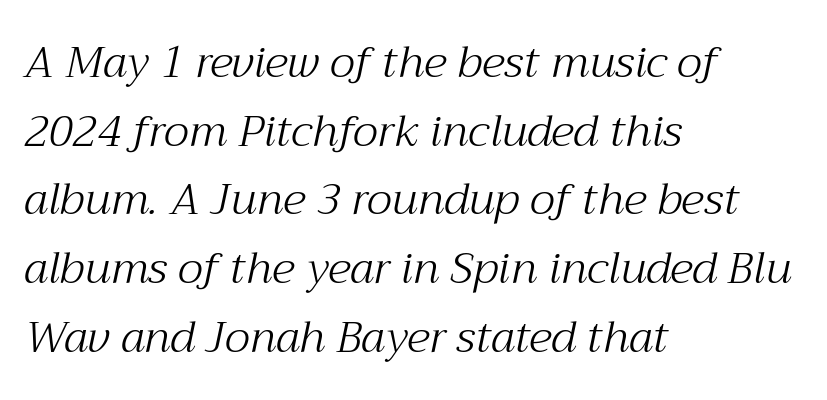
Q: Is the text bold? A: No.
Q: Is the text italic (slanted)? A: Yes, it leans right by about 12 degrees.
Q: Is the typeface a serif or a sans-serif typeface? A: Serif.
Q: Is the text underlined? A: No.
Q: How is the paragraph aligned? A: Left-aligned.
Q: Is the spacing between letters normal or unusually wide? A: Normal.
Q: Is the spacing between lines tight, normal or loose? A: Normal.
Q: Width (condensed, normal, or wide)? A: Normal.
Q: Stroke contrast? A: Medium.
Q: x-height? A: Medium.
Q: Monospaced? A: No.
